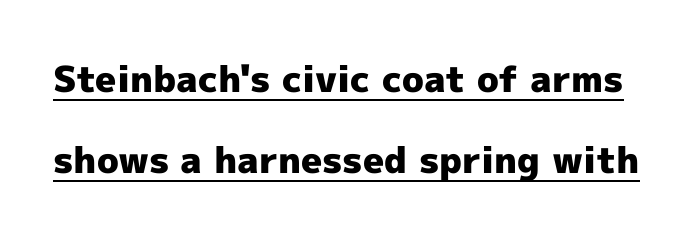
The letters sit at their default tracking, neither squeezed nor spread. Classification — sans serif. Compared with typical paragraphs, the rows here are farther apart. In terms of weight, the rendering is a true, heavy bold. The lettering stays uniformly vertical, giving the passage a roman look.
